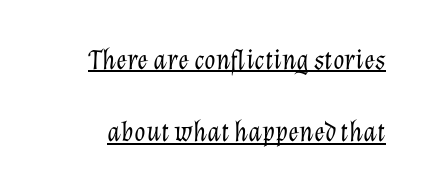
Q: Is the text bold? A: No.
Q: Is the text italic (slanted)? A: Yes, it leans right by about 12 degrees.
Q: Is the text underlined? A: Yes.
Q: Is the spacing between letters normal or unusually wide? A: Normal.
Q: Is the spacing between lines tight, normal or loose? A: Loose.
Q: Width (condensed, normal, or wide)? A: Normal.
Q: Stroke contrast? A: Low.
Q: x-height? A: Medium.
Q: Monospaced? A: No.
